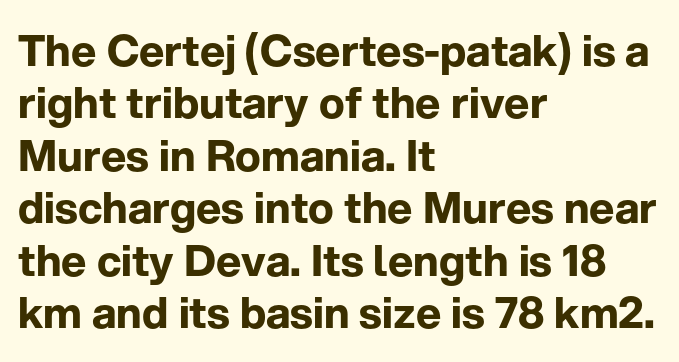
The image shows 43 px bold sans-serif type, upright; set left-aligned, line spacing 1.22x, normal letter spacing, not underlined; low stroke contrast and a medium x-height.
